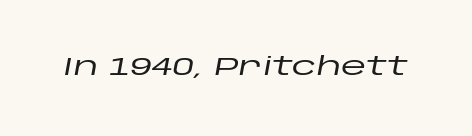
Emphasis-style slanted type is in use. A bare baseline throughout the passage. Standard letterfit; no display-style spreading of the glyphs.
